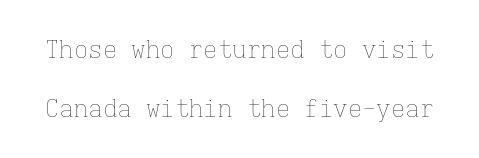
{"italic": "no", "bold": "no", "underline": "no", "line_spacing": "loose", "line_spacing_ratio": 2.45, "letter_spacing": "normal", "letter_spacing_em": 0.0, "glyph_px": 24}
